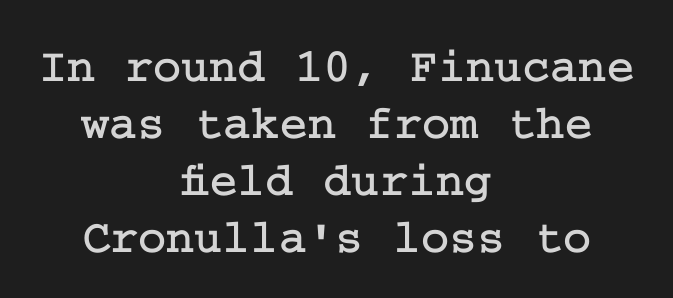
{"serif": "yes", "italic": "no", "width": "normal", "stroke_contrast": "low", "x_height": "medium", "underline": "no", "align": "center", "line_spacing_ratio": 1.19, "letter_spacing": "normal", "letter_spacing_em": 0.0, "glyph_px": 48}
